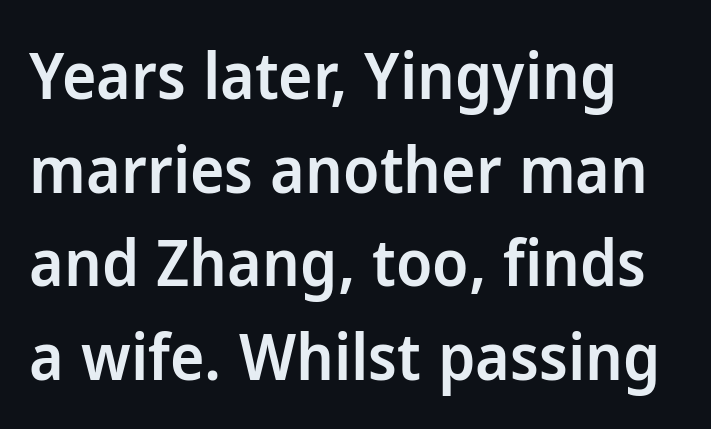
Q: Is the text bold? A: Semi-bold.
Q: Is the text italic (slanted)? A: No, it is upright.
Q: Is the typeface a serif or a sans-serif typeface? A: Sans-serif.
Q: Is the text underlined? A: No.
Q: Is the spacing between letters normal or unusually wide? A: Normal.
Q: Is the spacing between lines tight, normal or loose? A: Normal.
Q: Width (condensed, normal, or wide)? A: Normal.
Q: Stroke contrast? A: Low.
Q: x-height? A: Medium.
Q: Monospaced? A: No.
